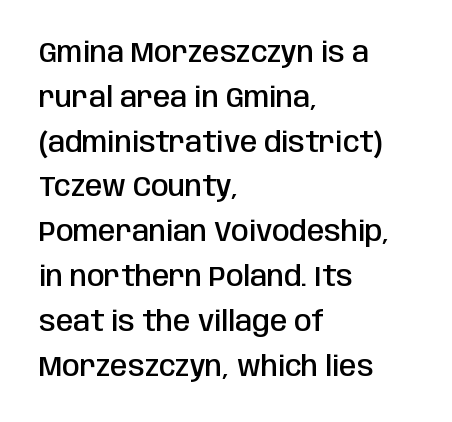
Q: Is the text bold? A: Semi-bold.
Q: Is the text italic (slanted)? A: No, it is upright.
Q: Is the typeface a serif or a sans-serif typeface? A: Sans-serif.
Q: Is the text underlined? A: No.
Q: How is the paragraph aligned? A: Left-aligned.
Q: Is the spacing between letters normal or unusually wide? A: Normal.
Q: Is the spacing between lines tight, normal or loose? A: Normal.
Q: Width (condensed, normal, or wide)? A: Condensed.
Q: Stroke contrast? A: Low.
Q: x-height? A: Large.
Q: Monospaced? A: No.
